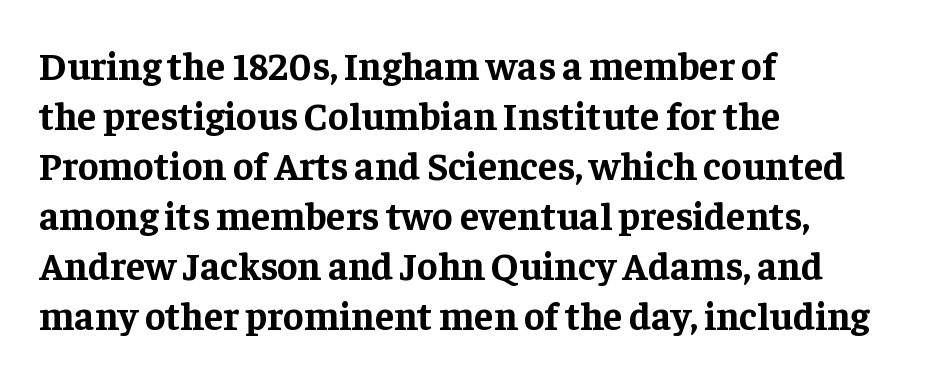
Students, observe: this is what conventionally led text looks like. The rendering uses natural spacing where letterforms have individual widths. A dark, heavy texture on the line: the type is bold. One-word summary of the alignment: left. This is roman type, the default non-slanted kind.
